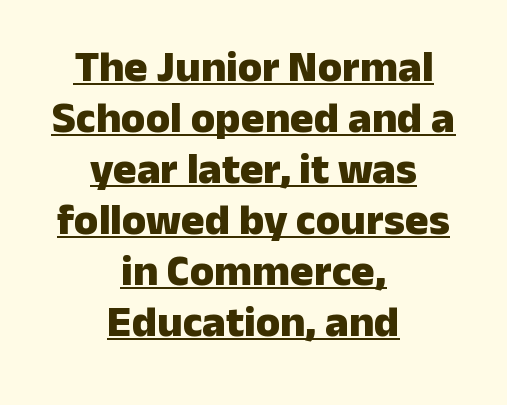
The image shows 44 px heavy sans-serif type, upright; set centered, line spacing 1.16x, normal letter spacing, underlined; low stroke contrast and a medium x-height.
